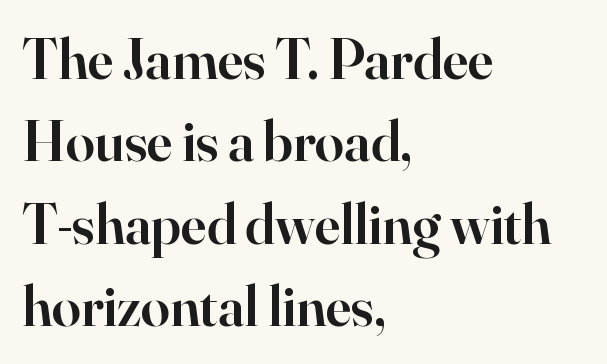
The image shows 58 px semibold serif type, upright; set left-aligned, normal line spacing (1.42x), normal letter spacing, not underlined; high stroke contrast and a small x-height.
